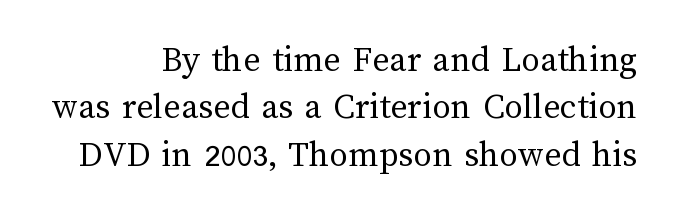
{"italic": "no", "bold": "no", "weight": "regular", "width": "normal", "stroke_contrast": "medium", "x_height": "medium", "monospaced": "no", "underline": "no", "line_spacing": "normal", "line_spacing_ratio": 1.28, "letter_spacing": "normal", "letter_spacing_em": 0.0, "glyph_px": 37}
